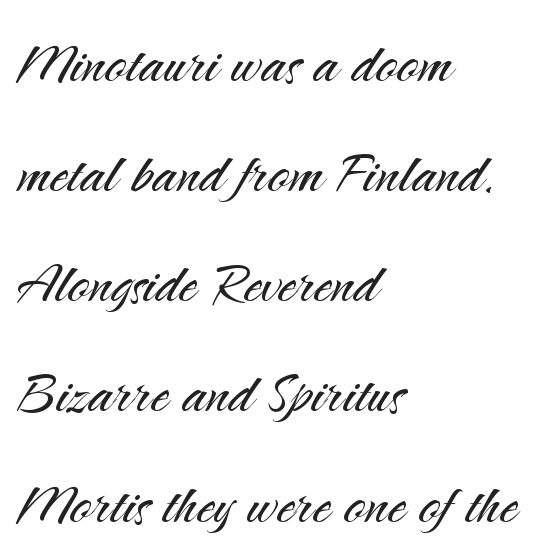
The image shows 72 px light sans-serif type; set left-aligned, normal line spacing (1.53x), normal letter spacing, not underlined; medium stroke contrast and a small x-height.
